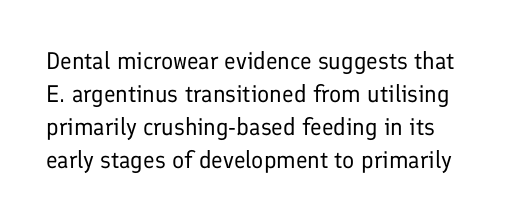
The image shows 24 px text type, upright; set left-aligned, normal line spacing (1.37x), normal letter spacing, not underlined.
